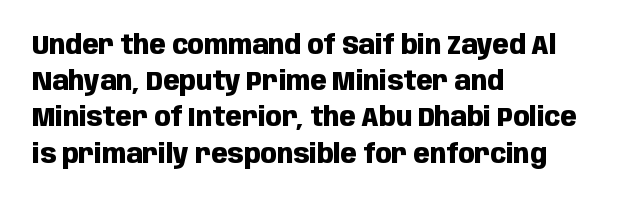
Q: Is the text bold? A: Yes.
Q: Is the text italic (slanted)? A: No, it is upright.
Q: Is the text underlined? A: No.
Q: How is the paragraph aligned? A: Left-aligned.
Q: Is the spacing between letters normal or unusually wide? A: Normal.
Q: Is the spacing between lines tight, normal or loose? A: Normal.
